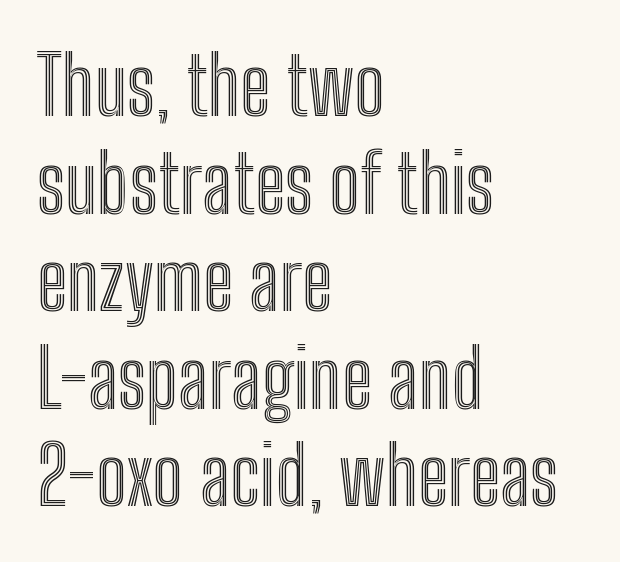
The image shows 80 px condensed type, upright; set left-aligned, line spacing 1.22x, normal letter spacing, not underlined; a medium x-height.
